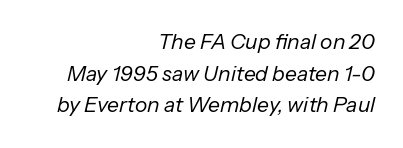
The weight would be labelled regular, book, light, or lighter still. Right-aligned paragraph, ragged on the left. Characters follow at the spacing the type designer built in. Descenders hang freely into open space.
